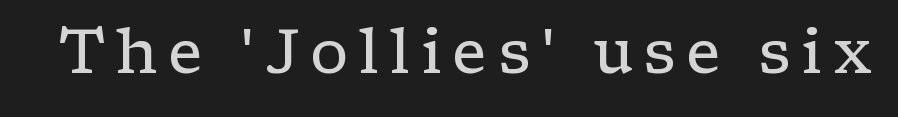
Italic? Not at all — the glyphs are vertical. Glance below the letters and you will spot only blank space. No letter is thick-stroked: the sample isn't bold. The rendering uses natural spacing where letterforms have individual widths.
